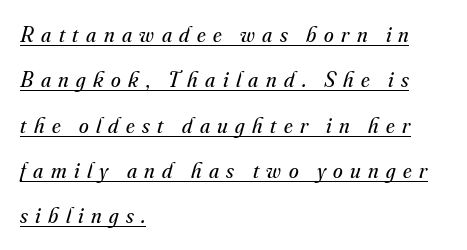
{"italic": "yes", "lean": "right", "slant_degrees": 16, "bold": "no", "underline": "yes", "align": "left", "line_spacing": "loose", "line_spacing_ratio": 2.06, "letter_spacing": "wide", "letter_spacing_em": 0.34, "glyph_px": 22}
